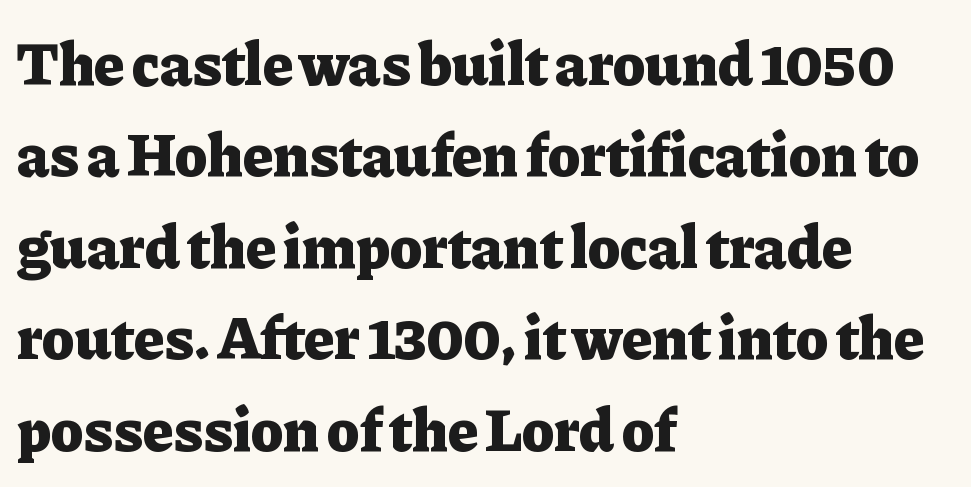
Q: Is the text bold? A: Yes.
Q: Is the text italic (slanted)? A: No, it is upright.
Q: Is the typeface a serif or a sans-serif typeface? A: Serif.
Q: Is the text underlined? A: No.
Q: How is the paragraph aligned? A: Left-aligned.
Q: Is the spacing between letters normal or unusually wide? A: Normal.
Q: Is the spacing between lines tight, normal or loose? A: Normal.
Q: Width (condensed, normal, or wide)? A: Normal.
Q: Stroke contrast? A: Low.
Q: x-height? A: Medium.
Q: Monospaced? A: No.
